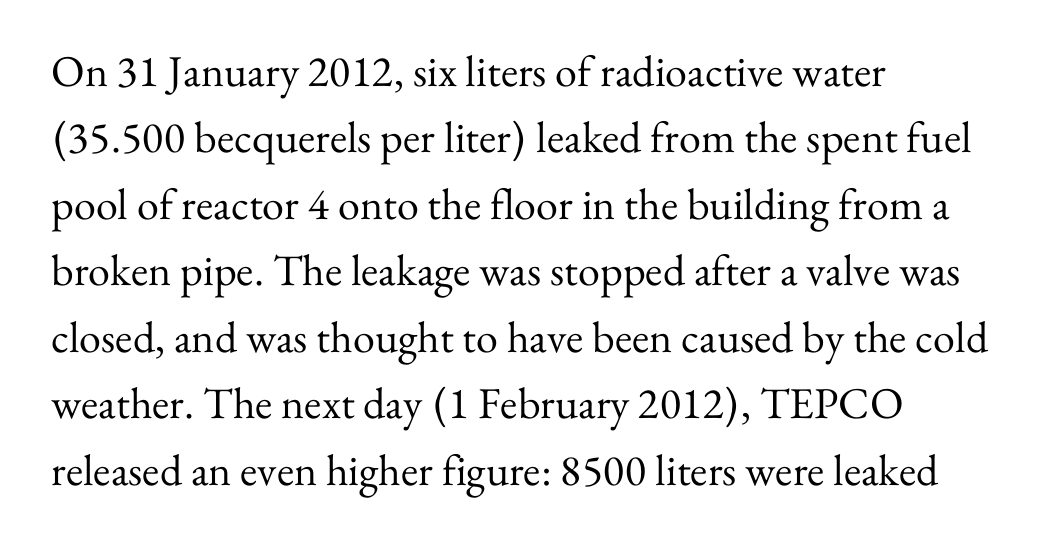
{"serif": "yes", "italic": "no", "bold": "no", "weight": "regular", "width": "normal", "stroke_contrast": "medium", "x_height": "small", "monospaced": "no", "underline": "no", "align": "left", "line_spacing": "normal", "line_spacing_ratio": 1.51, "letter_spacing": "normal", "letter_spacing_em": 0.0, "glyph_px": 44}
